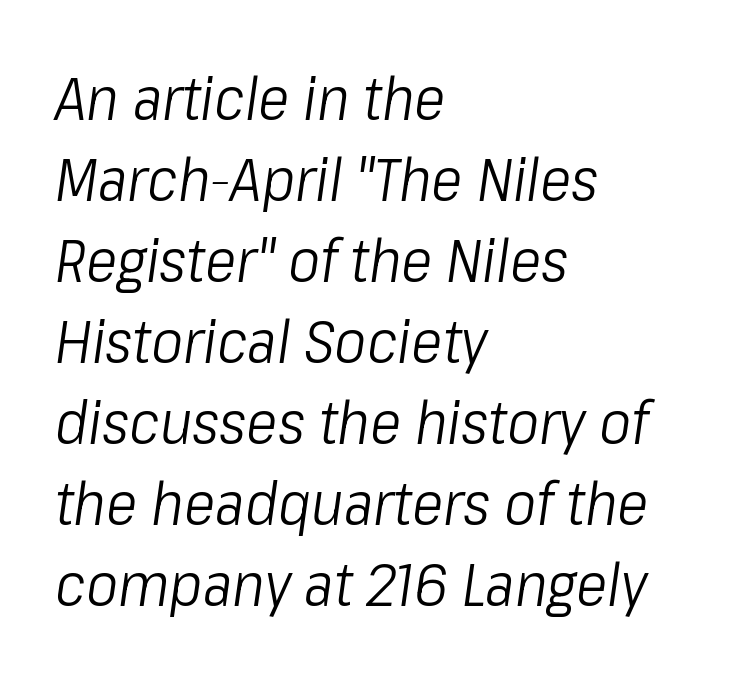
{"italic": "yes", "lean": "right", "slant_degrees": 8, "bold": "no", "weight": "light", "width": "condensed", "stroke_contrast": "low", "x_height": "medium", "monospaced": "no", "underline": "no", "align": "left", "line_spacing": "normal", "line_spacing_ratio": 1.35, "letter_spacing": "normal", "letter_spacing_em": 0.0, "glyph_px": 60}
